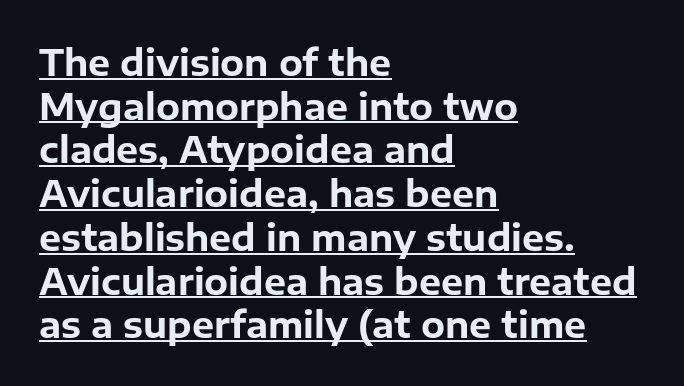
The letters carry no serifs — their stems end cleanly without finishing strokes. This rendering uses left alignment, leaving the right contour irregular. These lines are rendered in a variable-pitch font. Rows of type keep a routine distance in the vertical direction. Vertical strokes here are truly vertical.
